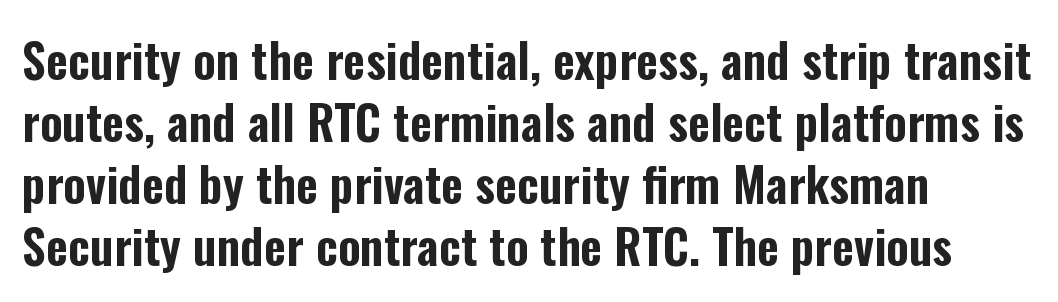
{"serif": "no", "italic": "no", "width": "condensed", "stroke_contrast": "low", "x_height": "medium", "monospaced": "no", "underline": "no", "align": "left", "line_spacing": "normal", "line_spacing_ratio": 1.29, "letter_spacing": "normal", "letter_spacing_em": 0.0, "glyph_px": 48}
